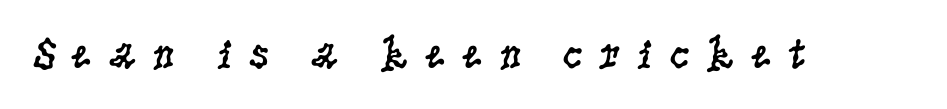
The image shows 45 px regular-weight, condensed serif type; set unusually wide letter spacing (+0.34 em), not underlined; low stroke contrast and a large x-height.
